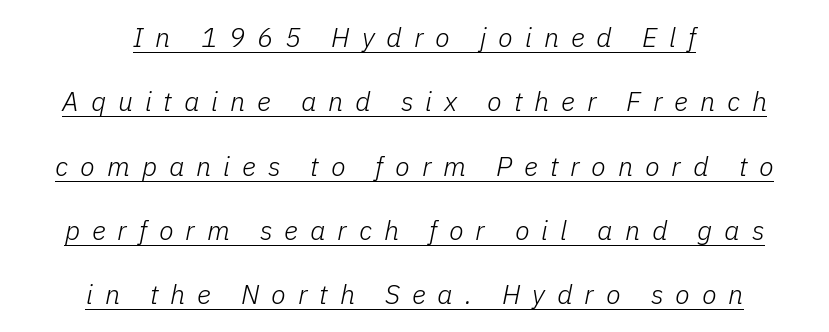
{"italic": "yes", "lean": "right", "slant_degrees": 11, "bold": "no", "underline": "yes", "align": "center", "line_spacing": "loose", "line_spacing_ratio": 2.38, "letter_spacing": "wide", "letter_spacing_em": 0.44, "glyph_px": 27}
